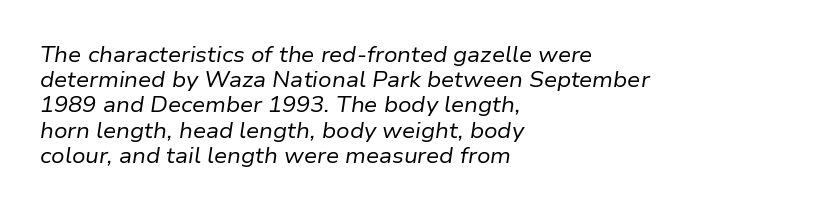
{"italic": "yes", "lean": "right", "slant_degrees": 9, "bold": "no", "underline": "no", "align": "left", "line_spacing_ratio": 1.2, "letter_spacing": "normal", "letter_spacing_em": 0.0, "glyph_px": 21}
